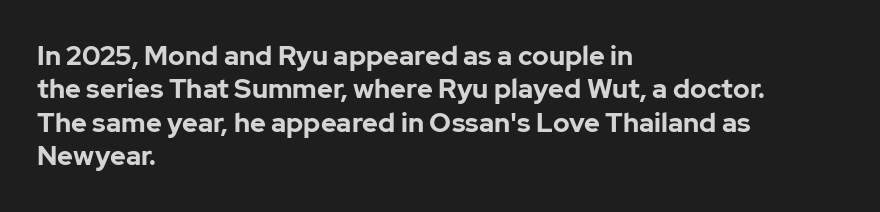
{"italic": "no", "bold": "yes", "underline": "no", "align": "left", "line_spacing_ratio": 1.24, "letter_spacing": "normal", "letter_spacing_em": 0.0, "glyph_px": 27}
